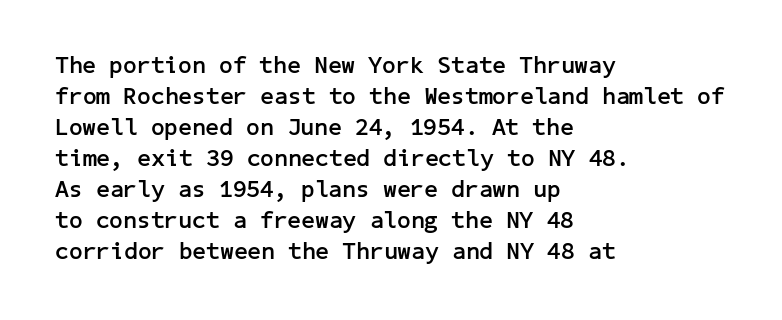
If you measured baseline to baseline, you'd find a middling distance. The specimen reads as upright at a glance. Glyph-to-glyph distance matches everyday printed text. Heavy, bold letterforms. Each row of text sits above clean, open space.
